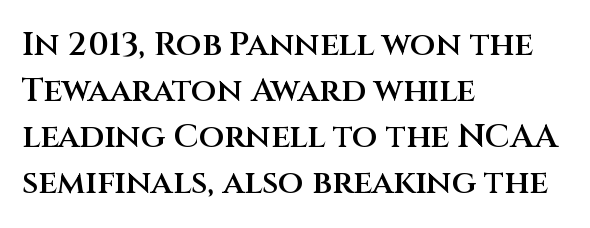
{"serif": "no", "italic": "no", "bold": "semi", "weight": "semibold", "width": "normal", "stroke_contrast": "medium", "x_height": "large", "monospaced": "no", "underline": "no", "align": "left", "line_spacing": "normal", "line_spacing_ratio": 1.39, "letter_spacing": "normal", "letter_spacing_em": 0.0, "glyph_px": 33}
